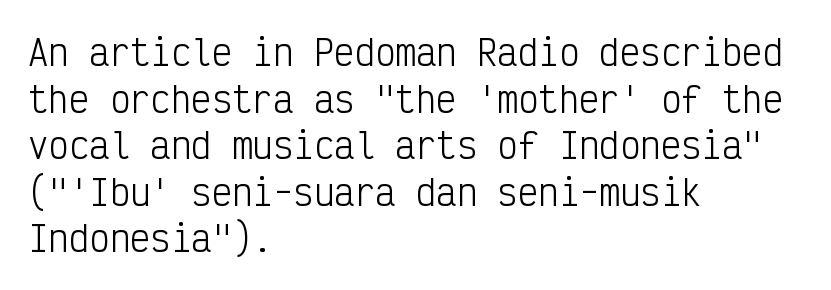
Q: Is the text bold? A: No.
Q: Is the text italic (slanted)? A: No, it is upright.
Q: Is the typeface a serif or a sans-serif typeface? A: Sans-serif.
Q: Is the text underlined? A: No.
Q: How is the paragraph aligned? A: Left-aligned.
Q: Is the spacing between letters normal or unusually wide? A: Normal.
Q: Is the spacing between lines tight, normal or loose? A: Normal.
Q: Width (condensed, normal, or wide)? A: Condensed.
Q: Stroke contrast? A: Low.
Q: x-height? A: Medium.
Q: Monospaced? A: Yes.
